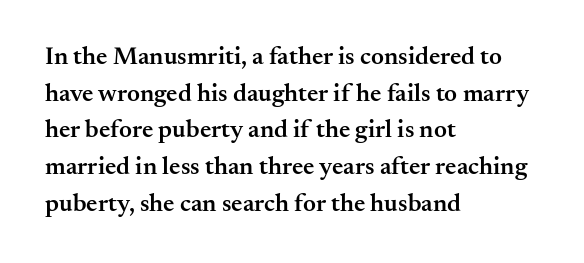
Q: Is the text bold? A: Semi-bold.
Q: Is the text italic (slanted)? A: No, it is upright.
Q: Is the text underlined? A: No.
Q: How is the paragraph aligned? A: Left-aligned.
Q: Is the spacing between letters normal or unusually wide? A: Normal.
Q: Is the spacing between lines tight, normal or loose? A: Normal.
